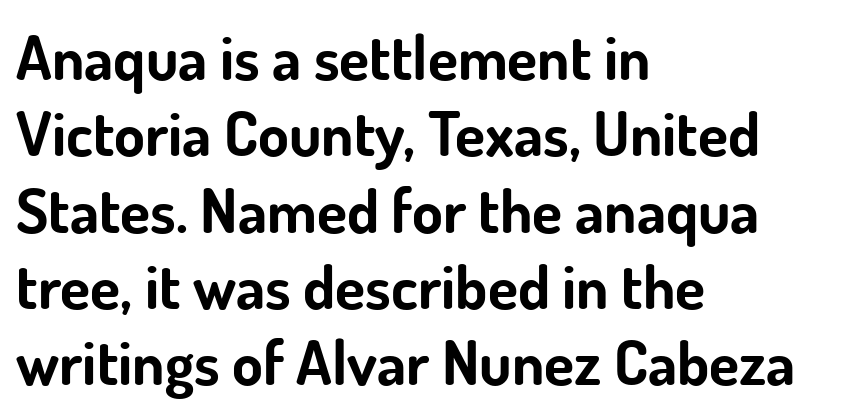
The image shows 62 px bold sans-serif type, upright; set left-aligned, line spacing 1.23x, normal letter spacing, not underlined; low stroke contrast and a small x-height.
